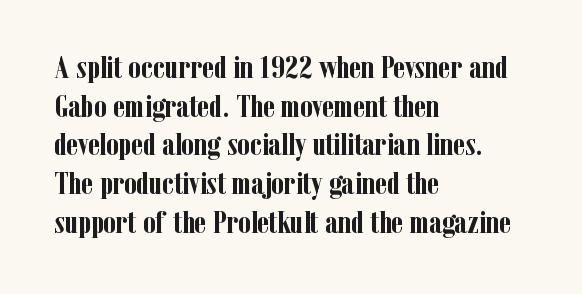
Q: Is the text bold? A: Yes.
Q: Is the text italic (slanted)? A: No, it is upright.
Q: Is the typeface a serif or a sans-serif typeface? A: Serif.
Q: Is the text underlined? A: No.
Q: How is the paragraph aligned? A: Left-aligned.
Q: Is the spacing between letters normal or unusually wide? A: Normal.
Q: Width (condensed, normal, or wide)? A: Condensed.
Q: Stroke contrast? A: Low.
Q: x-height? A: Medium.
Q: Monospaced? A: No.
